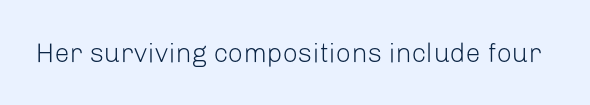
Has an underline been added? It has not. The type is set solid horizontally, with unmodified tracking. The characters are drawn with everyday or finer stroke widths. Every character sits straight up, as roman type does.
